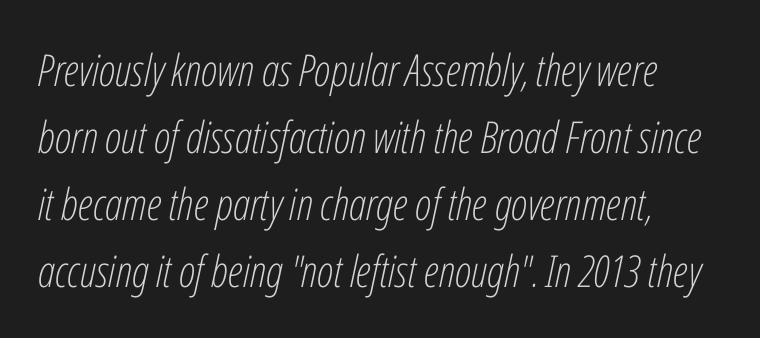
{"italic": "yes", "lean": "right", "slant_degrees": 12, "bold": "no", "weight": "light", "width": "condensed", "stroke_contrast": "low", "x_height": "medium", "monospaced": "no", "underline": "no", "align": "left", "line_spacing": "normal", "line_spacing_ratio": 1.52, "letter_spacing": "normal", "letter_spacing_em": 0.0, "glyph_px": 44}
